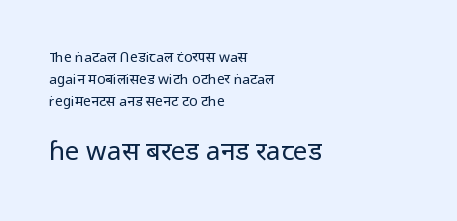
{"italic": "no", "bold": "no", "underline": "no", "align": "left", "line_spacing": "normal", "line_spacing_ratio": 1.58, "letter_spacing": "normal", "letter_spacing_em": 0.0, "larger_block": "second", "size_ratio": 1.86, "glyph_px": 26}
